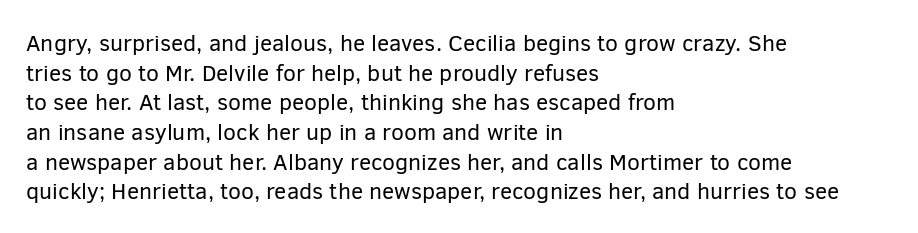
Q: Is the text bold? A: No.
Q: Is the text italic (slanted)? A: No, it is upright.
Q: Is the text underlined? A: No.
Q: How is the paragraph aligned? A: Left-aligned.
Q: Is the spacing between letters normal or unusually wide? A: Normal.
Q: Is the spacing between lines tight, normal or loose? A: Normal.
